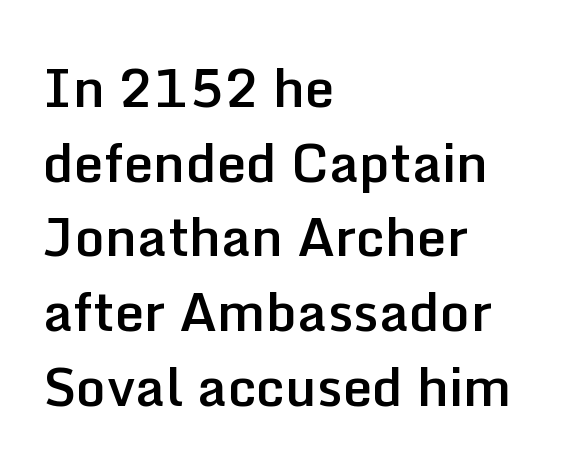
Q: Is the text bold? A: Semi-bold.
Q: Is the text italic (slanted)? A: No, it is upright.
Q: Is the typeface a serif or a sans-serif typeface? A: Sans-serif.
Q: Is the text underlined? A: No.
Q: How is the paragraph aligned? A: Left-aligned.
Q: Is the spacing between letters normal or unusually wide? A: Normal.
Q: Is the spacing between lines tight, normal or loose? A: Normal.
Q: Width (condensed, normal, or wide)? A: Normal.
Q: Stroke contrast? A: Low.
Q: x-height? A: Medium.
Q: Monospaced? A: No.
